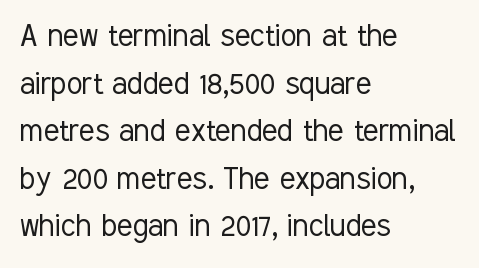
{"serif": "no", "italic": "no", "bold": "no", "weight": "light", "width": "condensed", "stroke_contrast": "low", "x_height": "medium", "monospaced": "no", "underline": "no", "align": "left", "line_spacing": "normal", "line_spacing_ratio": 1.32, "letter_spacing": "normal", "letter_spacing_em": 0.0, "glyph_px": 36}
